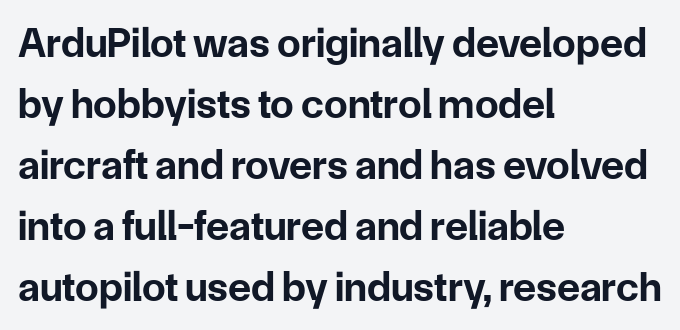
Q: Is the text bold? A: Yes.
Q: Is the text italic (slanted)? A: No, it is upright.
Q: Is the typeface a serif or a sans-serif typeface? A: Sans-serif.
Q: Is the text underlined? A: No.
Q: How is the paragraph aligned? A: Left-aligned.
Q: Is the spacing between letters normal or unusually wide? A: Normal.
Q: Is the spacing between lines tight, normal or loose? A: Normal.
Q: Width (condensed, normal, or wide)? A: Normal.
Q: Stroke contrast? A: Low.
Q: x-height? A: Medium.
Q: Monospaced? A: No.
